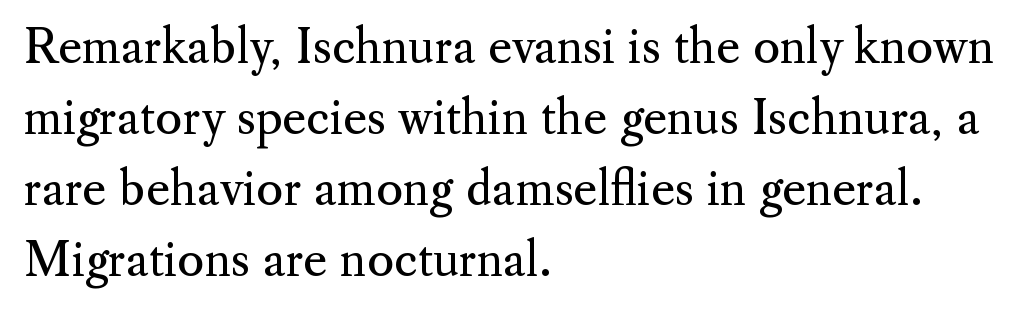
Interline gaps are of average width in this sample. The strokes are not fattened; the text isn't bold. Words float on clear page, feet unadorned. You can tell it's not italic because the verticals are truly vertical. Tracking value appears to be zero — textbook default spacing.
